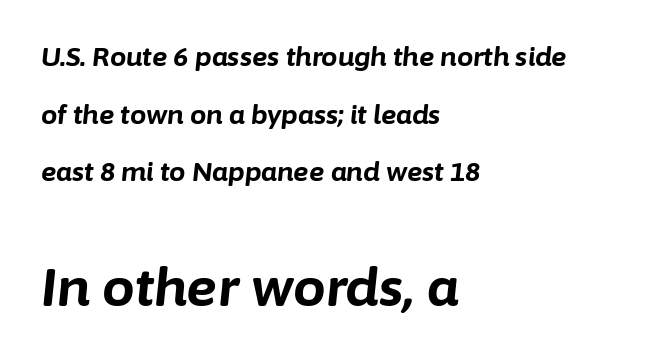
Weight: bold. The passage shown is typed in a proportional face where columns would drift. Each new line begins a long way beneath the previous one. Leftover space on each line is placed entirely after the last word.
